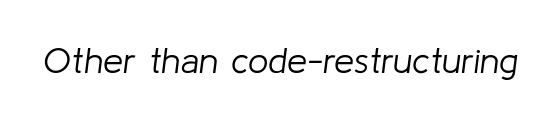
{"italic": "yes", "lean": "right", "slant_degrees": 8, "bold": "no", "weight": "light", "width": "normal", "stroke_contrast": "low", "x_height": "medium", "monospaced": "no", "underline": "no", "letter_spacing": "normal", "letter_spacing_em": 0.0, "glyph_px": 36}
